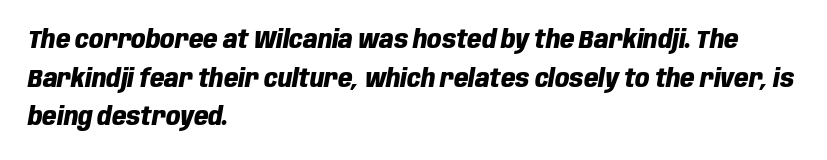
{"italic": "yes", "lean": "right", "slant_degrees": 10, "bold": "yes", "underline": "no", "align": "left", "line_spacing": "normal", "line_spacing_ratio": 1.55, "letter_spacing": "normal", "letter_spacing_em": 0.0, "glyph_px": 25}
